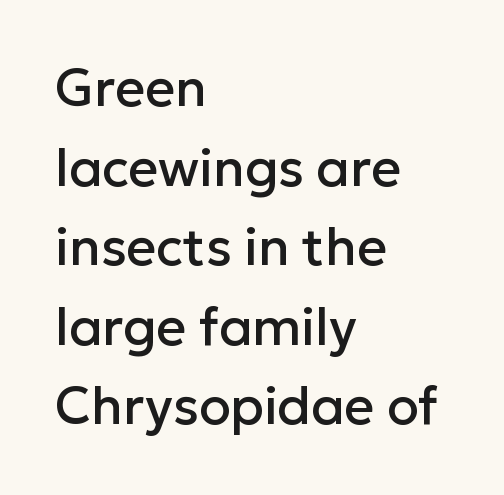
{"serif": "no", "italic": "no", "width": "normal", "stroke_contrast": "low", "x_height": "medium", "monospaced": "no", "underline": "no", "align": "left", "line_spacing": "normal", "line_spacing_ratio": 1.53, "letter_spacing": "normal", "letter_spacing_em": 0.0, "glyph_px": 52}
